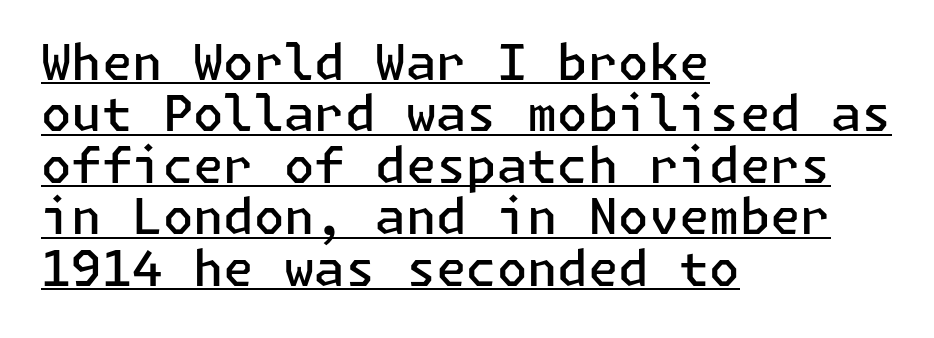
Closely set lines give the paragraph a compact silhouette. The passage shown has conventional tracking throughout. Emphasis by weight is partial: semibold. Alignment: flush left. Observe the absence of serifs on each vertical stroke in this sample.
